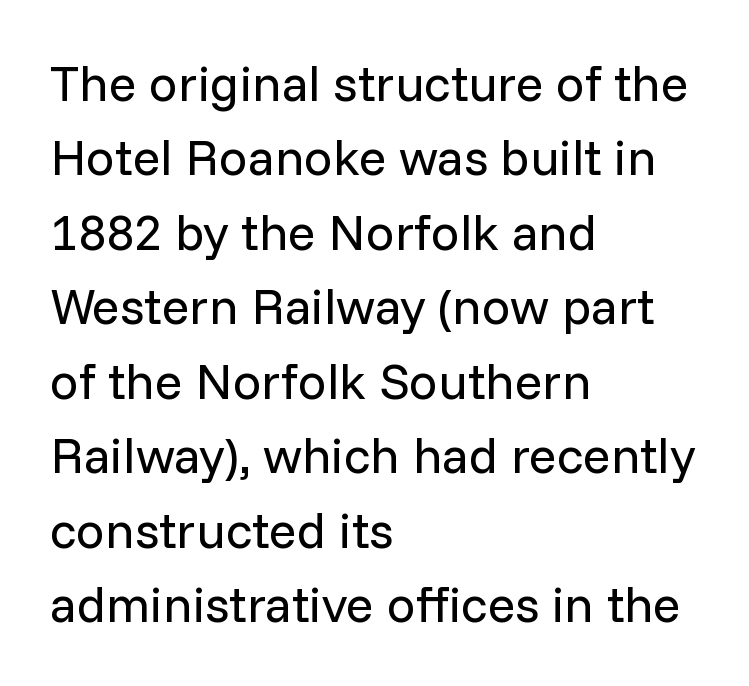
This sample has the flowing, uneven cadence of proportional lettering. Nothing sits at the stroke ends, so this counts as sans-serif. The tracking reads as untouched default to a designer's eye. Casual observation: everything's shoved over to the left.
